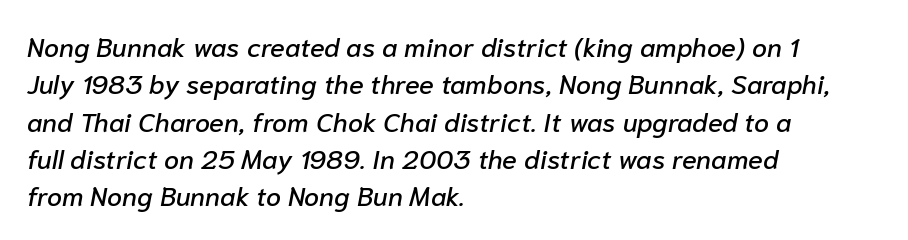
{"italic": "yes", "lean": "right", "slant_degrees": 10, "underline": "no", "align": "left", "line_spacing": "normal", "line_spacing_ratio": 1.38, "letter_spacing": "normal", "letter_spacing_em": 0.0, "glyph_px": 27}
